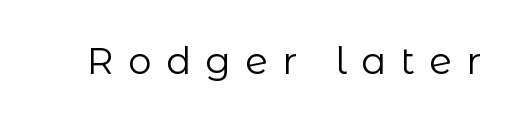
{"serif": "no", "italic": "no", "bold": "no", "weight": "regular", "width": "normal", "stroke_contrast": "low", "x_height": "medium", "monospaced": "no", "underline": "no", "letter_spacing": "wide", "letter_spacing_em": 0.39, "glyph_px": 37}
